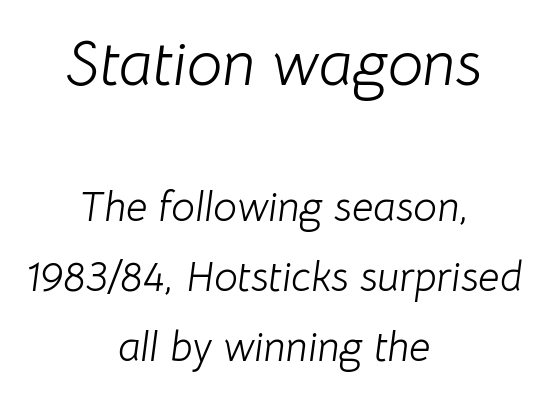
Slant detected: the letters are inclined. Beneath every word, the page is bare. The block sitting higher on the canvas is the one with enlarged characters. The text block is weighted toward neither margin, spreading evenly from the middle.
